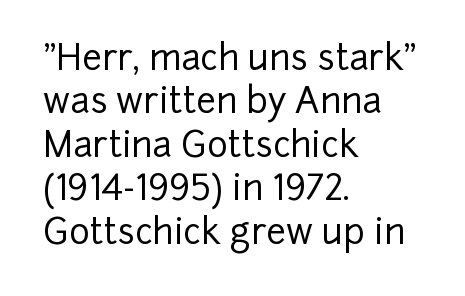
The image shows 35 px sans-serif type, upright; set left-aligned, line spacing 1.24x, normal letter spacing, not underlined; low stroke contrast and a medium x-height.
